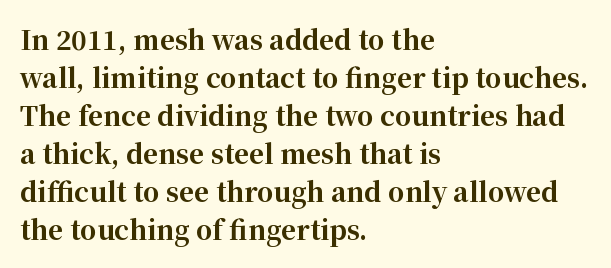
The image shows 26 px bold type, upright; set left-aligned, normal line spacing (1.46x), normal letter spacing, not underlined.
